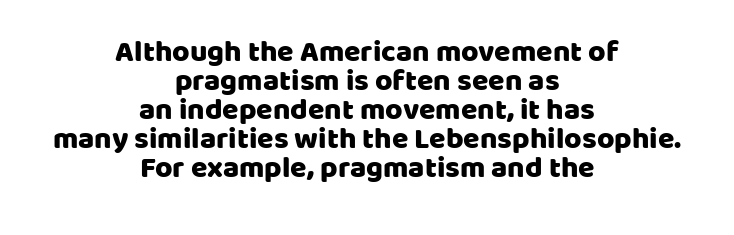
{"serif": "no", "italic": "no", "width": "normal", "stroke_contrast": "low", "x_height": "large", "monospaced": "no", "underline": "no", "align": "center", "line_spacing": "tight", "line_spacing_ratio": 0.97, "letter_spacing": "normal", "letter_spacing_em": 0.0, "glyph_px": 30}
